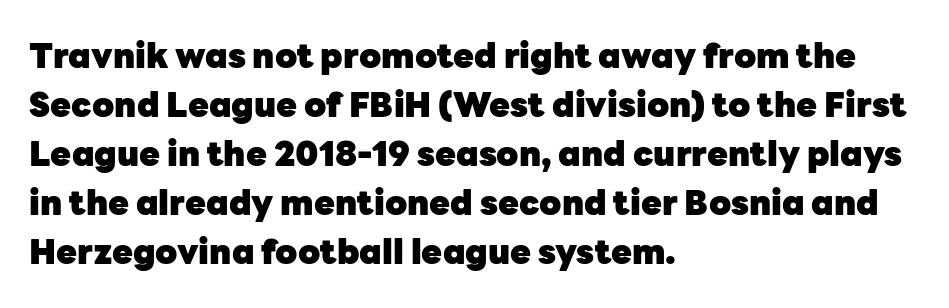
The image shows 34 px heavy sans-serif type, upright; set left-aligned, normal line spacing (1.44x), normal letter spacing, not underlined; low stroke contrast and a medium x-height.
